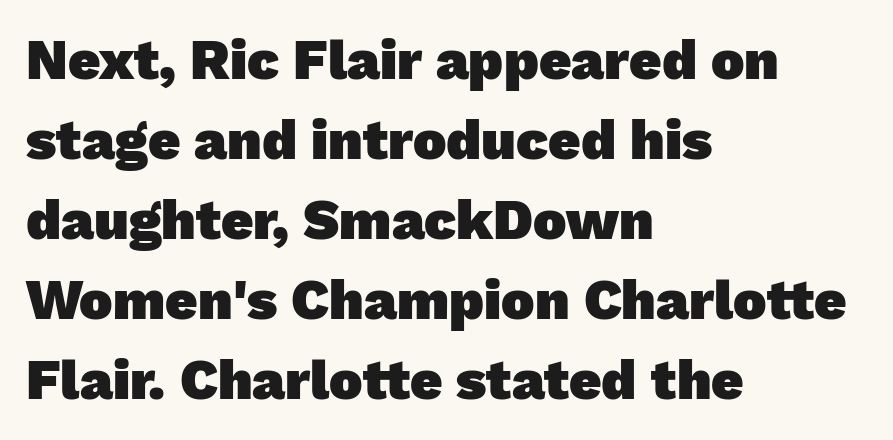
Q: Is the text bold? A: Yes.
Q: Is the typeface a serif or a sans-serif typeface? A: Sans-serif.
Q: Is the text underlined? A: No.
Q: How is the paragraph aligned? A: Left-aligned.
Q: Is the spacing between letters normal or unusually wide? A: Normal.
Q: Is the spacing between lines tight, normal or loose? A: Normal.
Q: Width (condensed, normal, or wide)? A: Normal.
Q: Stroke contrast? A: Low.
Q: x-height? A: Medium.
Q: Monospaced? A: No.
